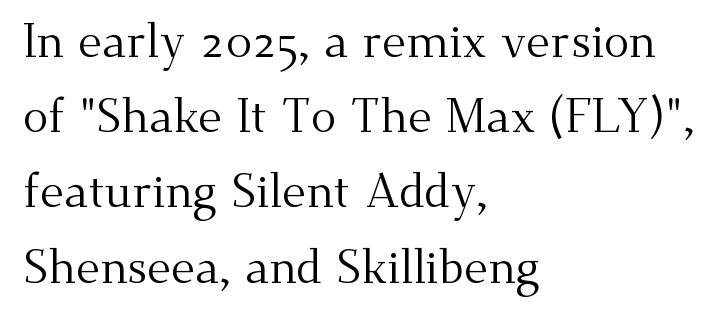
A light-to-regular cut is what we see here. Interline gaps are of average width in this sample. The strip under each line holds only bare page. Short note: letters normally spaced.
